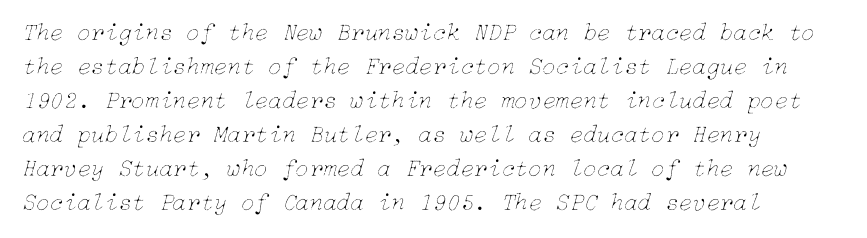
The string is rendered with underlining switched off. Each new line begins a customary step beneath the previous one. Nothing unusual about the tracking: characters are spaced as the font intends. The strokes carry an ordinary text weight at most.
